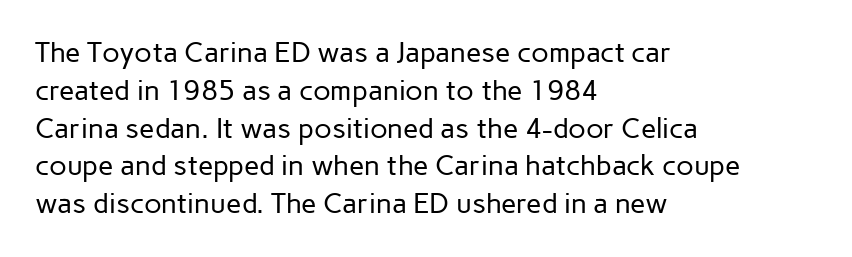
{"serif": "no", "italic": "no", "bold": "no", "weight": "regular", "width": "normal", "stroke_contrast": "low", "x_height": "medium", "monospaced": "no", "underline": "no", "align": "left", "line_spacing": "normal", "line_spacing_ratio": 1.35, "letter_spacing": "normal", "letter_spacing_em": 0.0, "glyph_px": 28}
